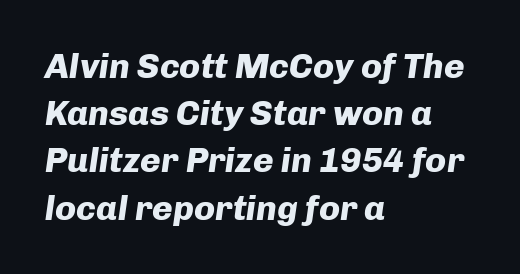
Q: Is the text bold? A: Yes.
Q: Is the text italic (slanted)? A: Yes, it leans right by about 8 degrees.
Q: Is the text underlined? A: No.
Q: How is the paragraph aligned? A: Left-aligned.
Q: Is the spacing between letters normal or unusually wide? A: Normal.
Q: Is the spacing between lines tight, normal or loose? A: Normal.
Q: Width (condensed, normal, or wide)? A: Normal.
Q: Stroke contrast? A: Low.
Q: x-height? A: Medium.
Q: Monospaced? A: No.
